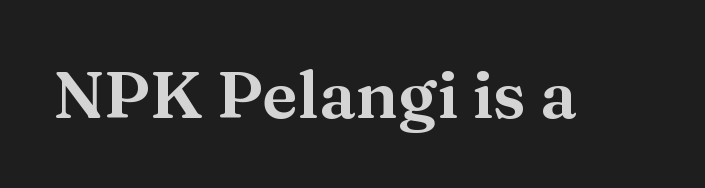
The image shows 66 px wide serif type, upright; set normal letter spacing, not underlined; medium stroke contrast and a medium x-height.
